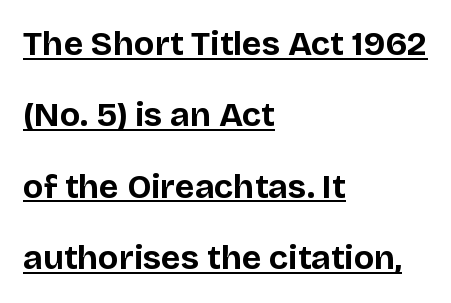
A rule runs beneath these lines of type. Vertical strokes here are truly vertical. Standard letterfit; no display-style spreading of the glyphs. Leading is clearly above the norm, producing a sparse column. Is the block centered? No — it sits flush against the left margin. Looks like regular typesetting: each glyph gets only the width it needs.
